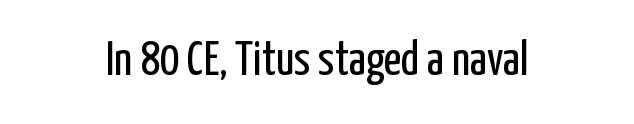
The image shows 48 px regular-weight, condensed sans-serif type, upright; set normal letter spacing, not underlined; low stroke contrast and a medium x-height.
